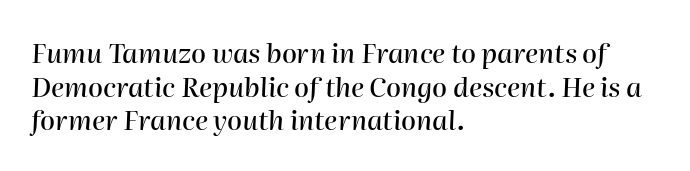
The image shows 27 px text type, italic (leaning right); set left-aligned, normal line spacing (1.25x), normal letter spacing, not underlined.
